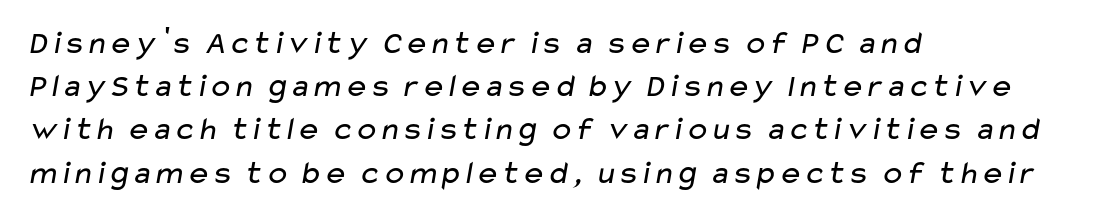
The image shows 33 px regular-weight, wide sans-serif type; set left-aligned, normal line spacing (1.31x), normal letter spacing, not underlined; low stroke contrast and a medium x-height.
